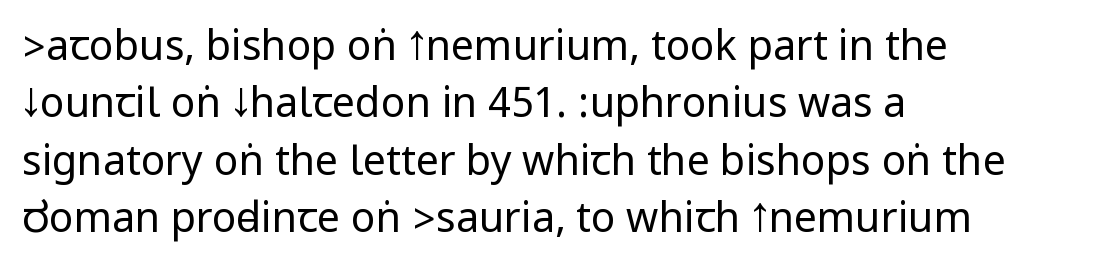
{"serif": "no", "italic": "no", "bold": "no", "weight": "regular", "width": "condensed", "stroke_contrast": "low", "underline": "no", "align": "left", "line_spacing": "normal", "line_spacing_ratio": 1.4, "letter_spacing": "normal", "letter_spacing_em": 0.0, "glyph_px": 41}
